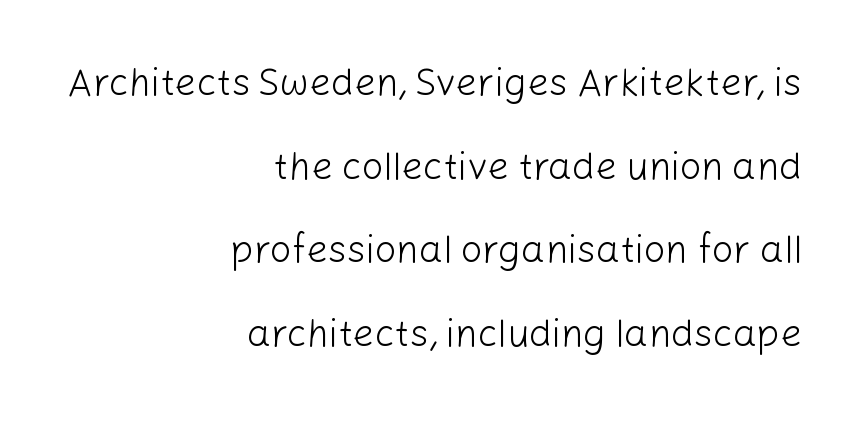
Q: Is the text bold? A: No.
Q: Is the text italic (slanted)? A: No, it is upright.
Q: Is the typeface a serif or a sans-serif typeface? A: Sans-serif.
Q: Is the text underlined? A: No.
Q: How is the paragraph aligned? A: Right-aligned.
Q: Is the spacing between letters normal or unusually wide? A: Normal.
Q: Is the spacing between lines tight, normal or loose? A: Loose.
Q: Width (condensed, normal, or wide)? A: Normal.
Q: Stroke contrast? A: Low.
Q: x-height? A: Medium.
Q: Monospaced? A: No.
